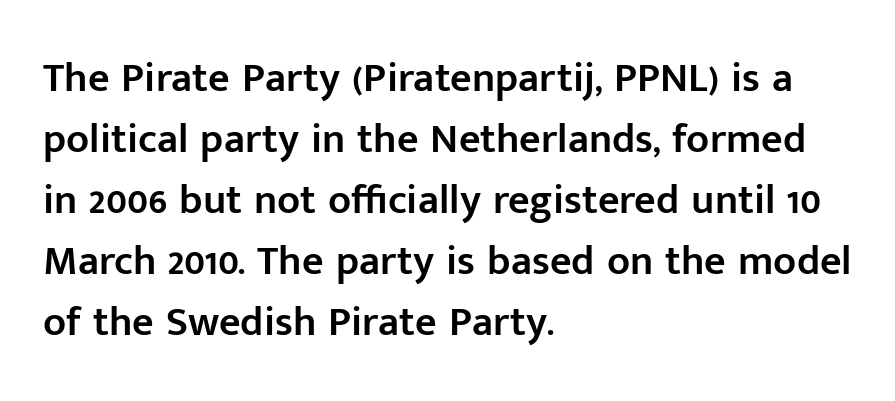
The axis of the letterforms is exactly vertical. This rendering uses left alignment, leaving the right contour irregular. Each letter keeps its own natural width here, so spacing adapts to shape. Underline: absent. Note: no serifs on the glyphs. Slightly chunky letters — semibold, I'd say, not full bold.
